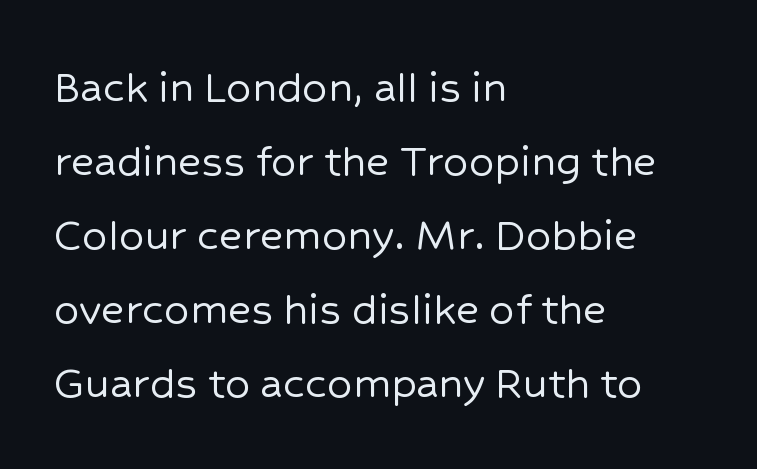
The image shows 50 px sans-serif type, upright; set left-aligned, normal line spacing (1.48x), normal letter spacing, not underlined; low stroke contrast and a medium x-height.
